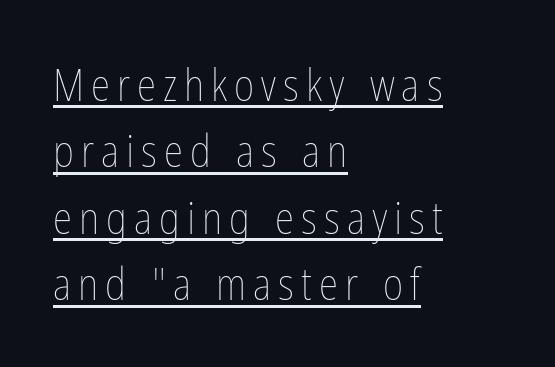
The image shows 44 px thin, condensed type, upright; set left-aligned, normal line spacing (1.51x), underlined; low stroke contrast and a medium x-height.
